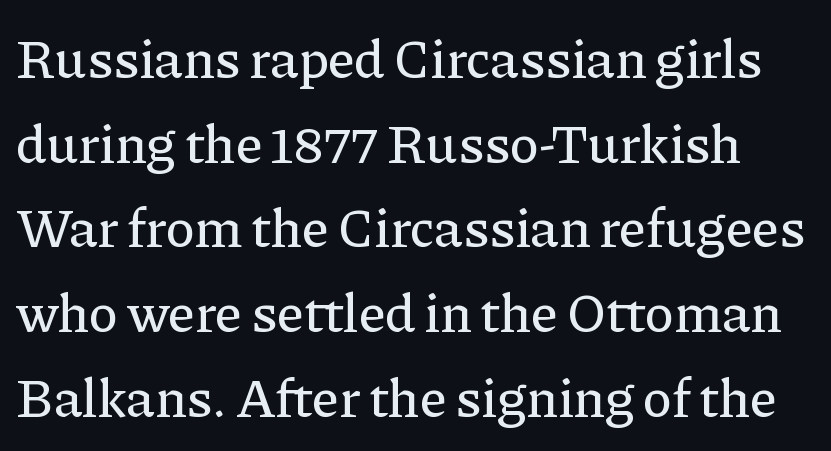
The image shows 55 px serif type, upright; set normal line spacing (1.54x), normal letter spacing, not underlined; low stroke contrast and a medium x-height.
